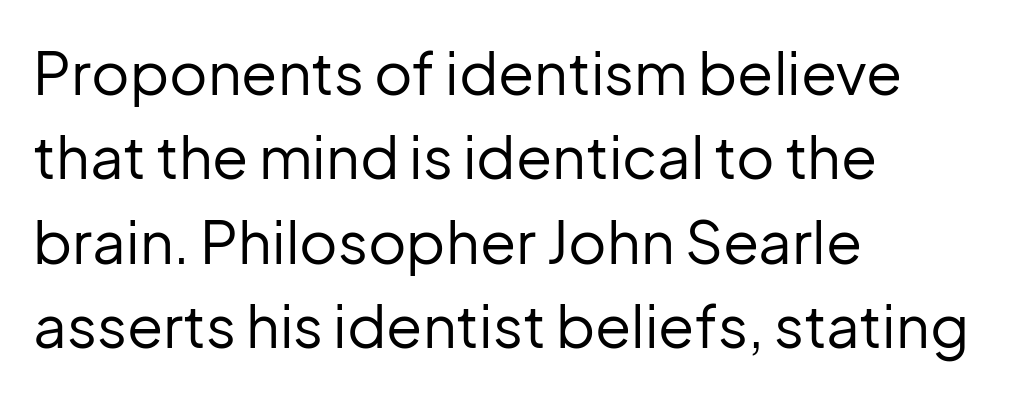
Q: Is the text bold? A: No.
Q: Is the text italic (slanted)? A: No, it is upright.
Q: Is the typeface a serif or a sans-serif typeface? A: Sans-serif.
Q: Is the text underlined? A: No.
Q: How is the paragraph aligned? A: Left-aligned.
Q: Is the spacing between letters normal or unusually wide? A: Normal.
Q: Is the spacing between lines tight, normal or loose? A: Normal.
Q: Width (condensed, normal, or wide)? A: Normal.
Q: Stroke contrast? A: Low.
Q: x-height? A: Medium.
Q: Monospaced? A: No.
